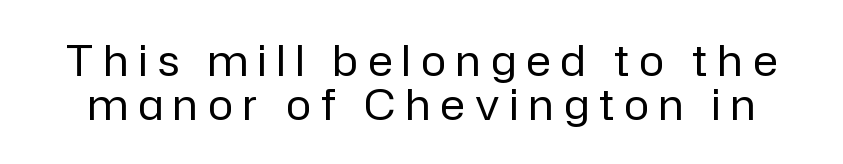
The image shows 42 px regular-weight sans-serif type, upright; set tight line spacing (1.04x), unusually wide letter spacing (+0.25 em), not underlined; low stroke contrast and a medium x-height.
